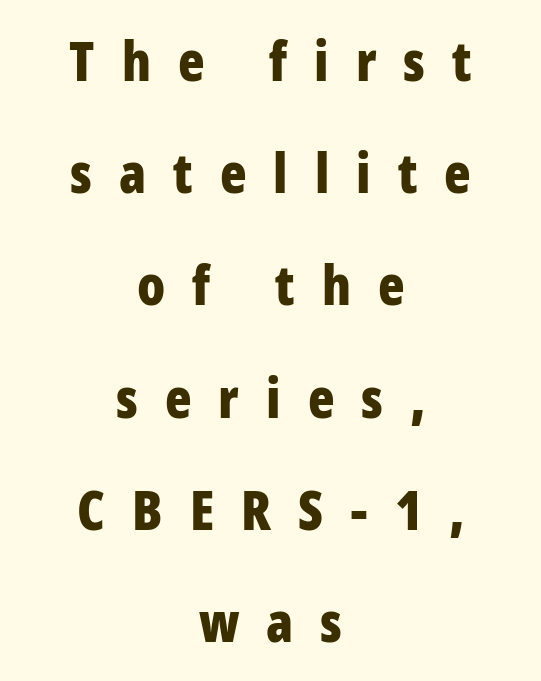
{"serif": "no", "italic": "no", "bold": "yes", "weight": "bold", "width": "condensed", "stroke_contrast": "low", "x_height": "medium", "monospaced": "no", "underline": "no", "align": "center", "line_spacing": "loose", "line_spacing_ratio": 2.04, "letter_spacing": "wide", "letter_spacing_em": 0.49, "glyph_px": 55}
